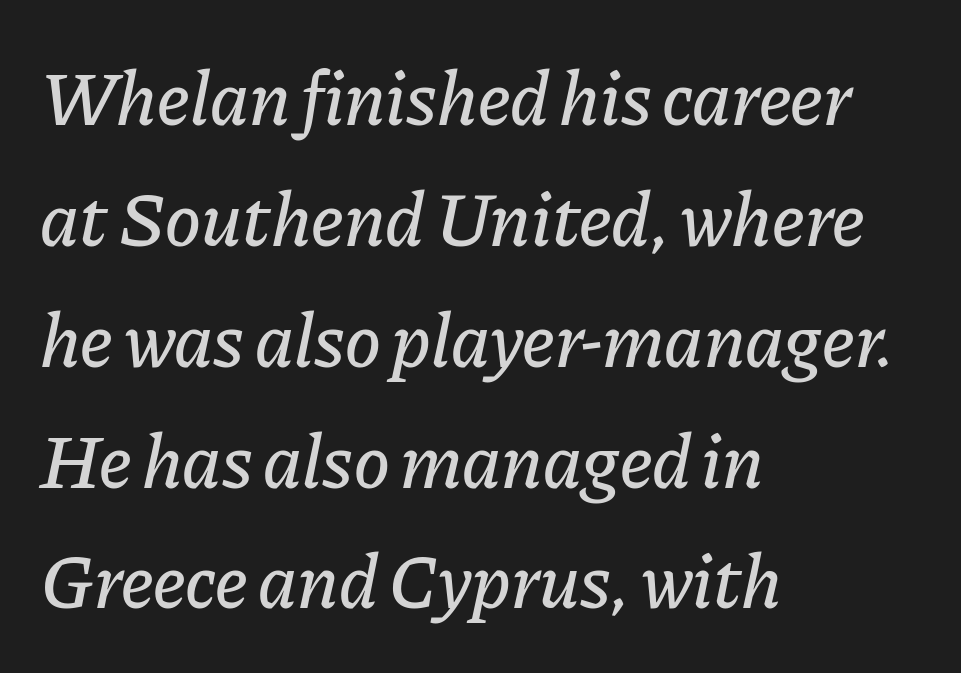
The image shows 76 px text type, italic (leaning right); set left-aligned, normal line spacing (1.59x), normal letter spacing, not underlined; low stroke contrast and a medium x-height.
